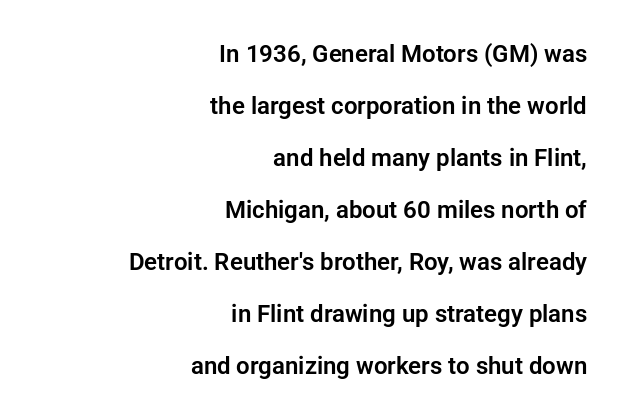
Q: Is the text italic (slanted)? A: No, it is upright.
Q: Is the text underlined? A: No.
Q: How is the paragraph aligned? A: Right-aligned.
Q: Is the spacing between letters normal or unusually wide? A: Normal.
Q: Is the spacing between lines tight, normal or loose? A: Loose.
